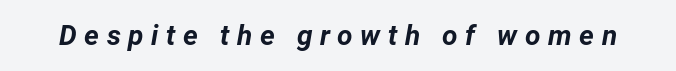
Q: Is the text bold? A: Yes.
Q: Is the text italic (slanted)? A: Yes, it leans right by about 12 degrees.
Q: Is the text underlined? A: No.
Q: Is the spacing between letters normal or unusually wide? A: Unusually wide.
Q: Width (condensed, normal, or wide)? A: Normal.
Q: Stroke contrast? A: Low.
Q: x-height? A: Medium.
Q: Monospaced? A: No.
